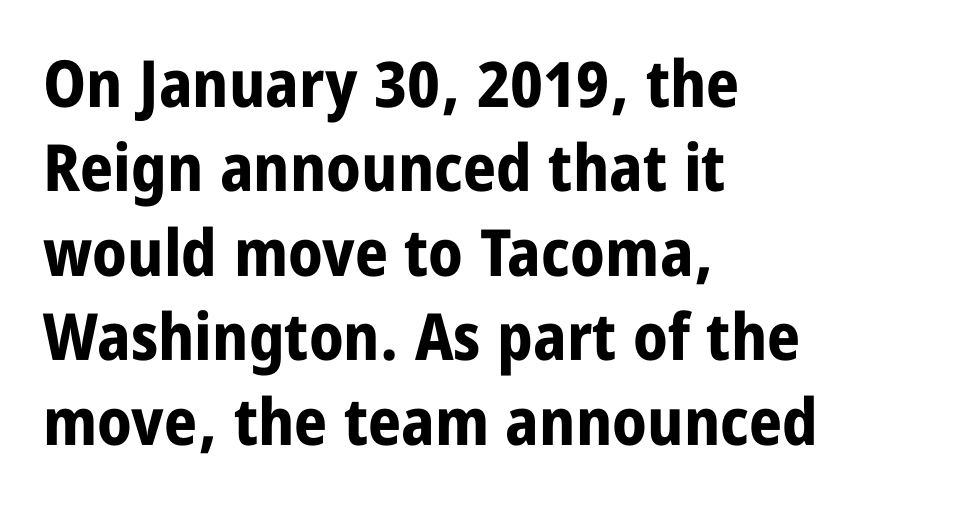
{"serif": "no", "italic": "no", "bold": "yes", "weight": "bold", "width": "condensed", "stroke_contrast": "low", "x_height": "large", "monospaced": "no", "underline": "no", "align": "left", "line_spacing": "normal", "line_spacing_ratio": 1.3, "letter_spacing": "normal", "letter_spacing_em": 0.0, "glyph_px": 65}
